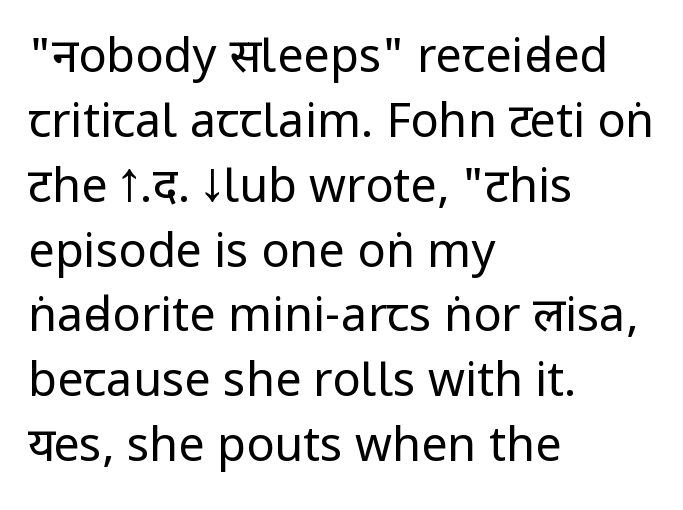
The image shows 47 px regular-weight, condensed sans-serif type, upright; set left-aligned, normal line spacing (1.38x), normal letter spacing, not underlined; low stroke contrast and a large x-height.
